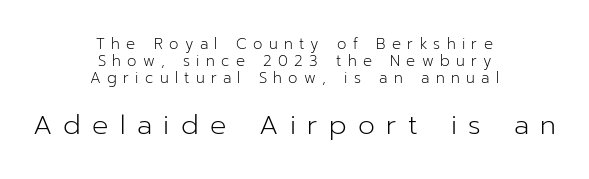
The image shows 27 px text type, upright; set centered, tight line spacing (1.13x), unusually wide letter spacing (+0.42 em), not underlined; the second (bottom) block is 1.8x larger.
